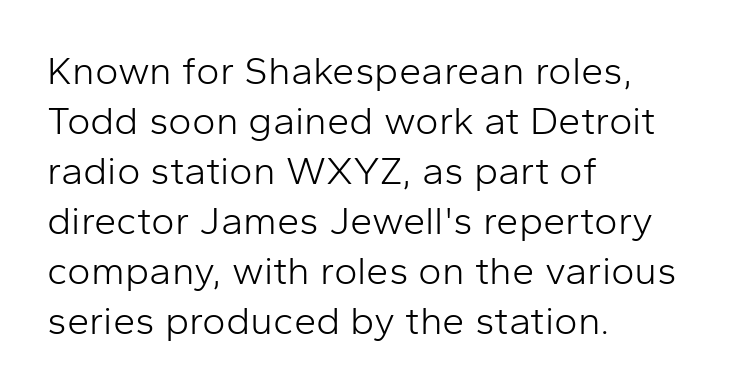
{"serif": "no", "italic": "no", "bold": "no", "weight": "light", "width": "normal", "stroke_contrast": "low", "x_height": "medium", "monospaced": "no", "underline": "no", "align": "left", "line_spacing": "normal", "line_spacing_ratio": 1.25, "letter_spacing": "normal", "letter_spacing_em": 0.0, "glyph_px": 40}
